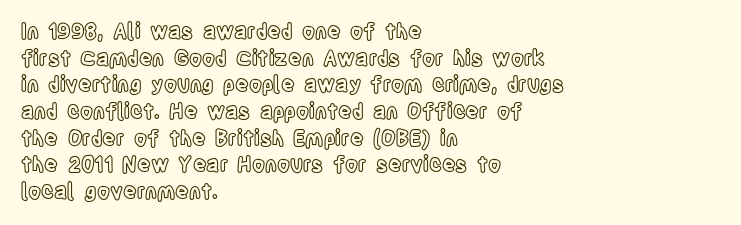
Successive baselines arrive at the customary interval. The space directly below the letters is spotless. The face used here is rendered with its standard letterfit. The rendering anchors every line to the left-hand side.
